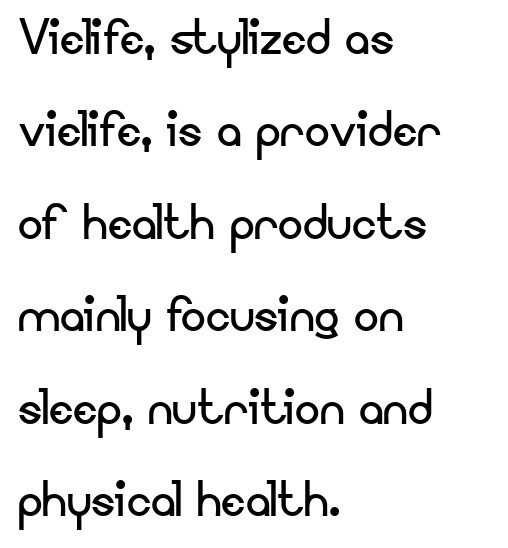
The glyphs in this specimen are sans serif. What's the leading like? Ordinary, nothing unusual. Style check: upright. Looks like regular typesetting: each glyph gets only the width it needs. The compositor pushed each line to the left boundary.
